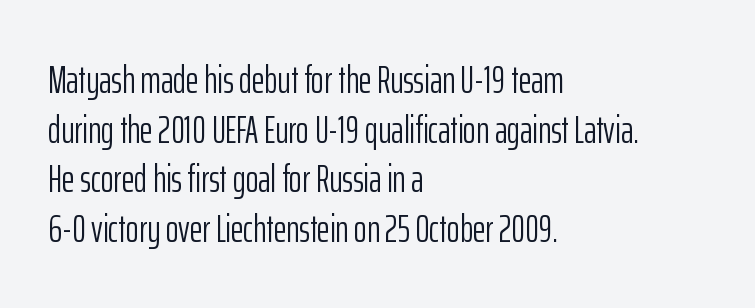
The image shows 39 px light, condensed sans-serif type, upright; set left-aligned, normal line spacing (1.27x), normal letter spacing, not underlined; low stroke contrast and a medium x-height.
